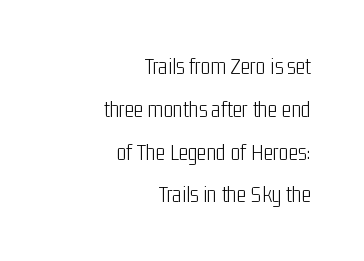
{"italic": "no", "bold": "no", "underline": "no", "align": "right", "line_spacing_ratio": 1.86, "letter_spacing": "normal", "letter_spacing_em": 0.0, "glyph_px": 23}
